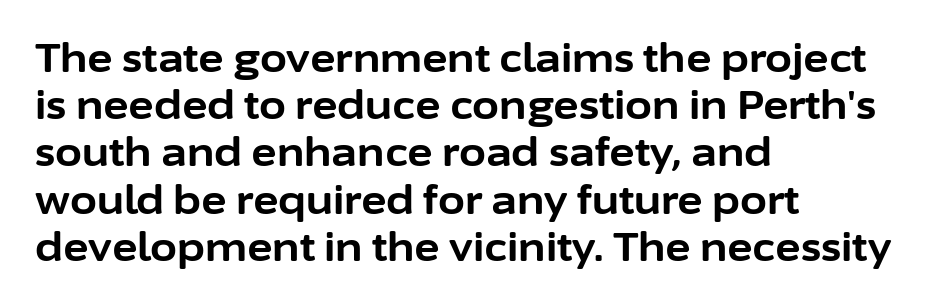
The image shows 39 px bold sans-serif type, upright; set left-aligned, line spacing 1.21x, normal letter spacing, not underlined; low stroke contrast and a medium x-height.
